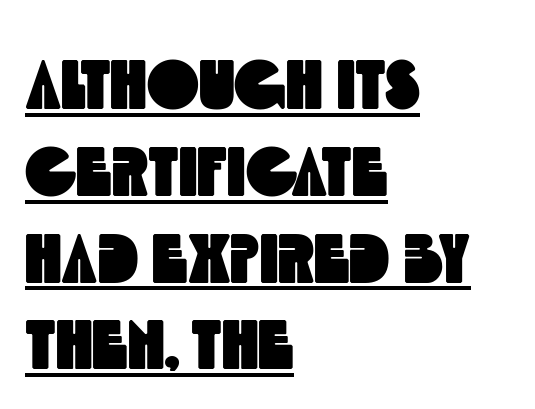
The image shows 70 px condensed sans-serif type; set left-aligned, line spacing 1.24x, normal letter spacing, underlined; a large x-height.
